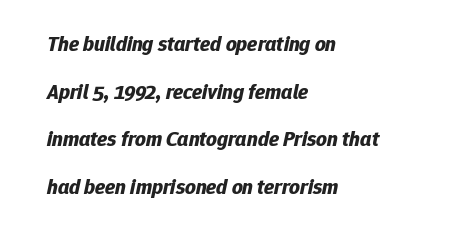
{"italic": "yes", "lean": "right", "slant_degrees": 12, "bold": "yes", "underline": "no", "align": "left", "line_spacing": "loose", "line_spacing_ratio": 2.27, "letter_spacing": "normal", "letter_spacing_em": 0.0, "glyph_px": 21}
